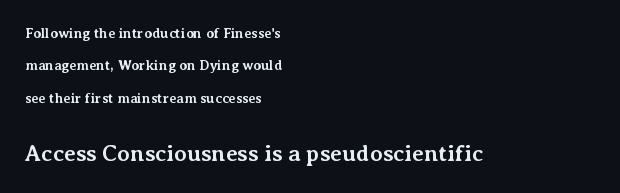
The image shows 23 px bold type, upright; set left-aligned, loose line spacing (2.31x), normal letter spacing, not underlined; the second (bottom) block is 1.64x larger.
